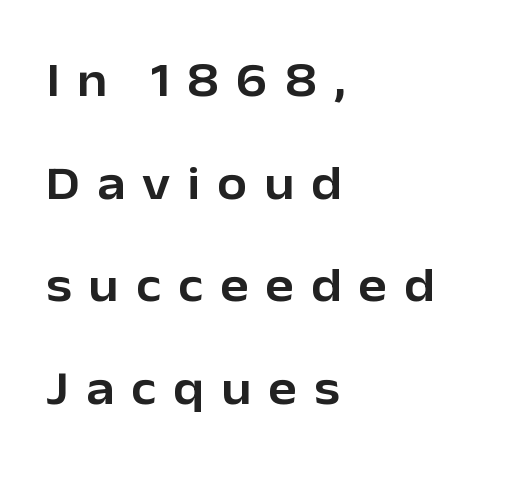
{"serif": "no", "italic": "no", "width": "normal", "stroke_contrast": "low", "x_height": "medium", "monospaced": "no", "underline": "no", "align": "left", "line_spacing": "loose", "line_spacing_ratio": 2.14, "letter_spacing": "wide", "letter_spacing_em": 0.35, "glyph_px": 48}
